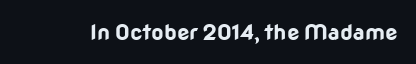
Q: Is the text bold? A: Yes.
Q: Is the text italic (slanted)? A: No, it is upright.
Q: Is the text underlined? A: No.
Q: Is the spacing between letters normal or unusually wide? A: Normal.
